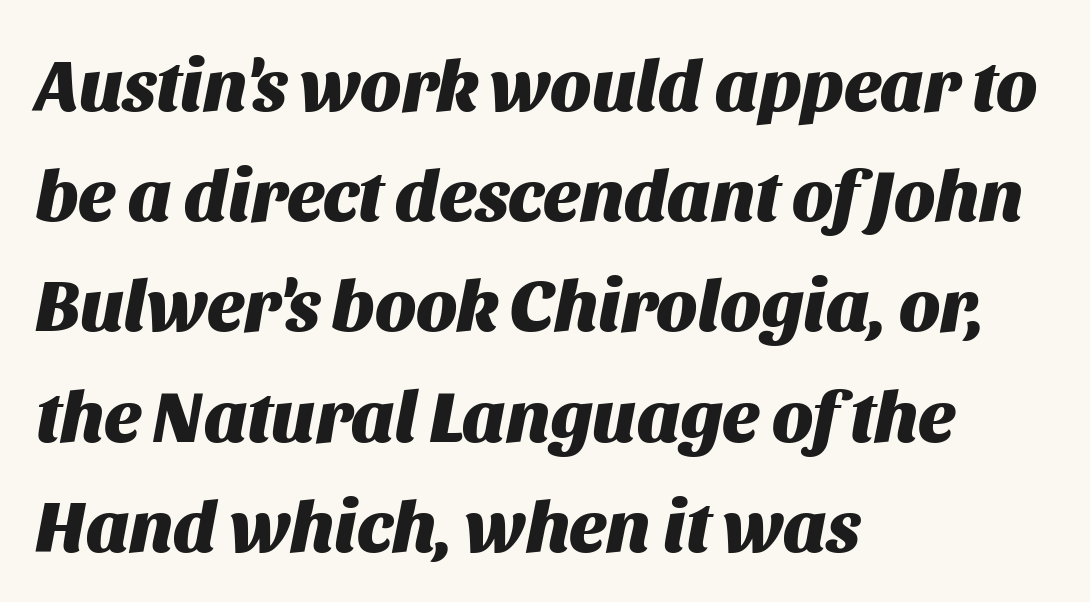
{"italic": "yes", "lean": "right", "slant_degrees": 11, "bold": "yes", "weight": "heavy", "width": "normal", "stroke_contrast": "medium", "x_height": "large", "monospaced": "no", "underline": "no", "align": "left", "line_spacing": "normal", "line_spacing_ratio": 1.51, "letter_spacing": "normal", "letter_spacing_em": 0.0, "glyph_px": 73}
